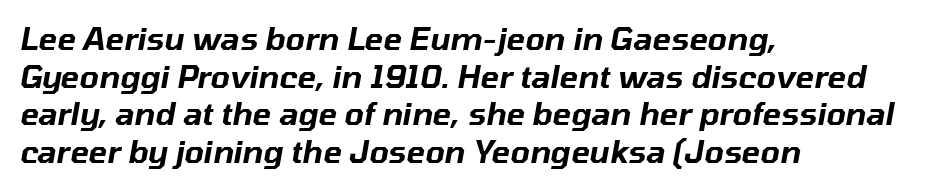
Q: Is the text italic (slanted)? A: Yes, it leans right by about 10 degrees.
Q: Is the text underlined? A: No.
Q: How is the paragraph aligned? A: Left-aligned.
Q: Is the spacing between letters normal or unusually wide? A: Normal.
Q: Width (condensed, normal, or wide)? A: Normal.
Q: Stroke contrast? A: Low.
Q: x-height? A: Medium.
Q: Monospaced? A: No.
